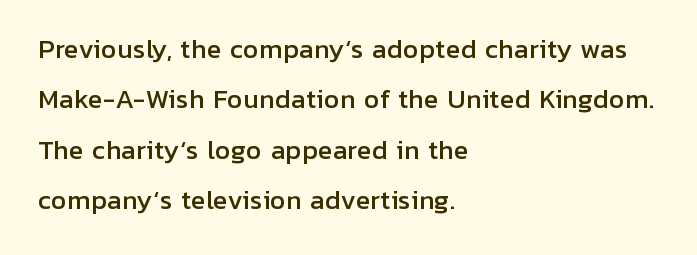
The image shows 25 px text type, upright; set left-aligned, loose line spacing (2.02x), normal letter spacing, not underlined.
